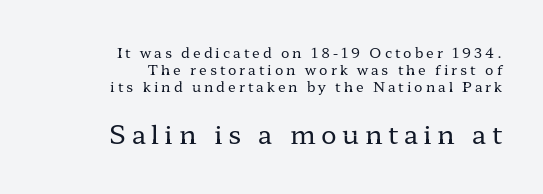
The image shows 26 px text type, upright; set right-aligned, line spacing 1.23x, unusually wide letter spacing (+0.21 em), not underlined; the second (bottom) block is 1.86x larger.
